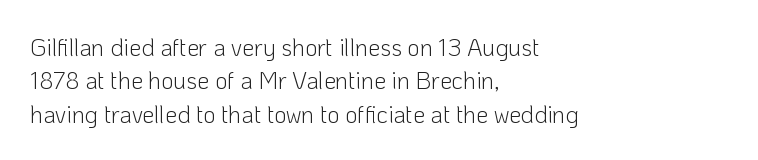
Q: Is the text bold? A: No.
Q: Is the text italic (slanted)? A: No, it is upright.
Q: Is the text underlined? A: No.
Q: How is the paragraph aligned? A: Left-aligned.
Q: Is the spacing between letters normal or unusually wide? A: Normal.
Q: Is the spacing between lines tight, normal or loose? A: Normal.
